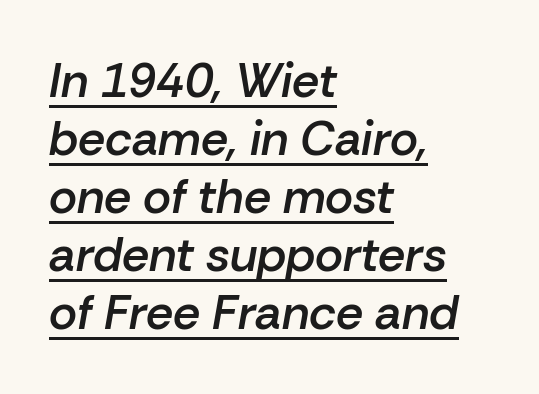
Q: Is the text bold? A: Semi-bold.
Q: Is the text italic (slanted)? A: Yes, it leans right by about 10 degrees.
Q: Is the text underlined? A: Yes.
Q: How is the paragraph aligned? A: Left-aligned.
Q: Is the spacing between letters normal or unusually wide? A: Normal.
Q: Width (condensed, normal, or wide)? A: Normal.
Q: Stroke contrast? A: Low.
Q: x-height? A: Medium.
Q: Monospaced? A: No.
